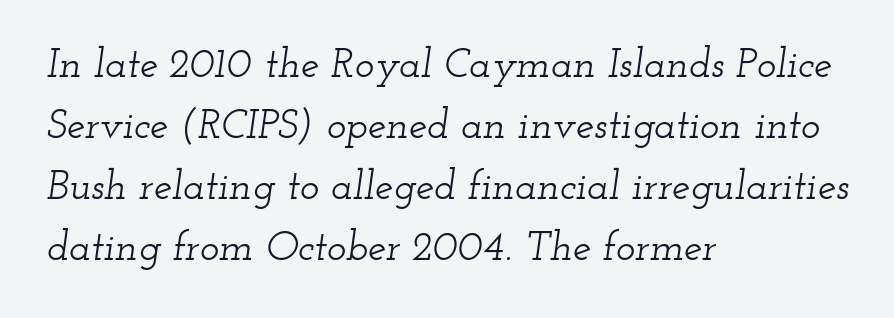
{"serif": "yes", "italic": "yes", "lean": "right", "slant_degrees": 12, "width": "wide", "stroke_contrast": "low", "x_height": "small", "monospaced": "no", "underline": "no", "align": "left", "line_spacing": "normal", "line_spacing_ratio": 1.49, "letter_spacing": "normal", "letter_spacing_em": 0.0, "glyph_px": 41}
